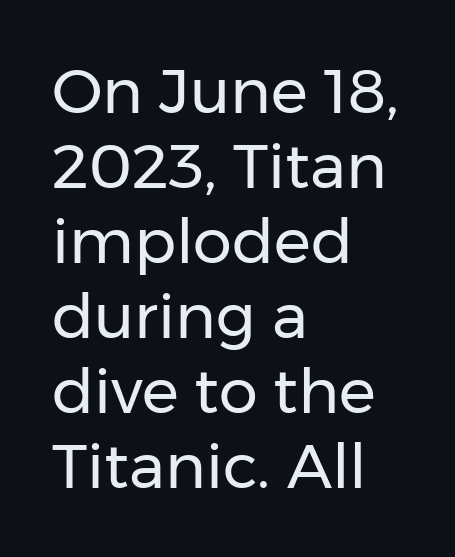
{"serif": "no", "italic": "no", "bold": "no", "weight": "regular", "width": "normal", "stroke_contrast": "low", "x_height": "medium", "monospaced": "no", "underline": "no", "align": "left", "line_spacing_ratio": 1.21, "letter_spacing": "normal", "letter_spacing_em": 0.0, "glyph_px": 62}
